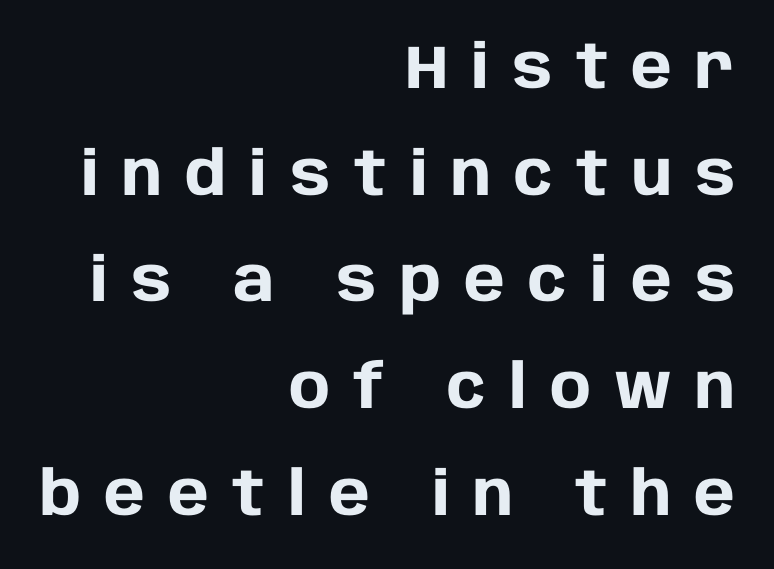
Q: Is the text bold? A: Yes.
Q: Is the text italic (slanted)? A: No, it is upright.
Q: Is the typeface a serif or a sans-serif typeface? A: Sans-serif.
Q: Is the text underlined? A: No.
Q: How is the paragraph aligned? A: Right-aligned.
Q: Is the spacing between letters normal or unusually wide? A: Unusually wide.
Q: Width (condensed, normal, or wide)? A: Normal.
Q: Stroke contrast? A: Low.
Q: x-height? A: Large.
Q: Monospaced? A: No.
